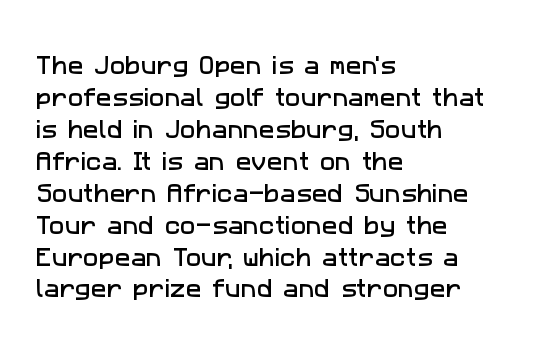
{"underline": "no", "align": "left", "line_spacing": "normal", "line_spacing_ratio": 1.52, "letter_spacing": "normal", "letter_spacing_em": 0.0, "glyph_px": 21}
